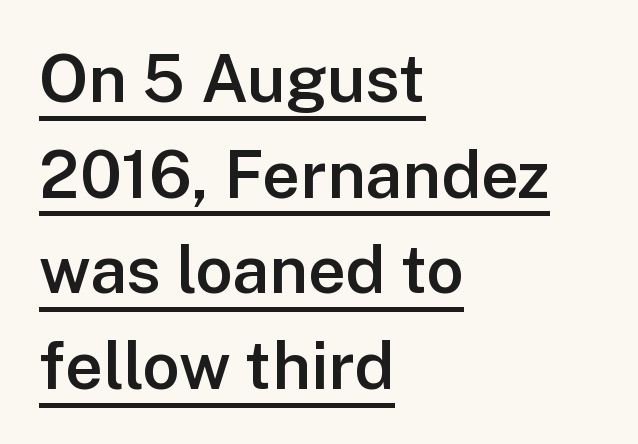
In terms of posture, this sample is upright. The font family rendered here belongs to the sans-serif group. Typographic density is moderately raised because the face is semibold. The compositor pushed each line to the left boundary. Do the characters align in a grid? No, the font is proportional.
